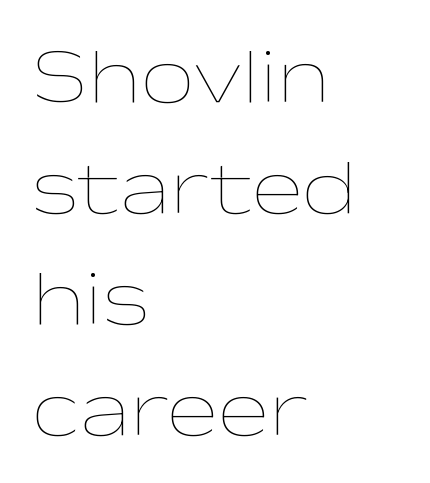
{"italic": "no", "bold": "no", "weight": "thin", "width": "wide", "stroke_contrast": "low", "x_height": "medium", "monospaced": "no", "underline": "no", "align": "left", "line_spacing": "normal", "line_spacing_ratio": 1.44, "letter_spacing": "normal", "letter_spacing_em": 0.0, "glyph_px": 77}
